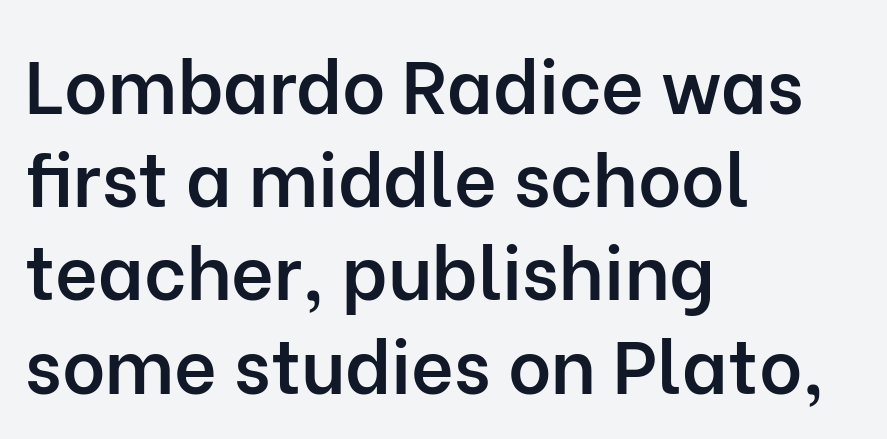
Q: Is the text bold? A: Semi-bold.
Q: Is the text italic (slanted)? A: No, it is upright.
Q: Is the typeface a serif or a sans-serif typeface? A: Sans-serif.
Q: Is the text underlined? A: No.
Q: How is the paragraph aligned? A: Left-aligned.
Q: Is the spacing between letters normal or unusually wide? A: Normal.
Q: Is the spacing between lines tight, normal or loose? A: Normal.
Q: Width (condensed, normal, or wide)? A: Normal.
Q: Stroke contrast? A: Low.
Q: x-height? A: Medium.
Q: Monospaced? A: No.
